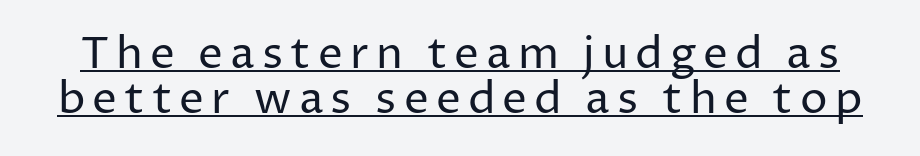
The image shows 44 px regular-weight sans-serif type, upright; set tight line spacing (1.02x), underlined; low stroke contrast and a medium x-height.
